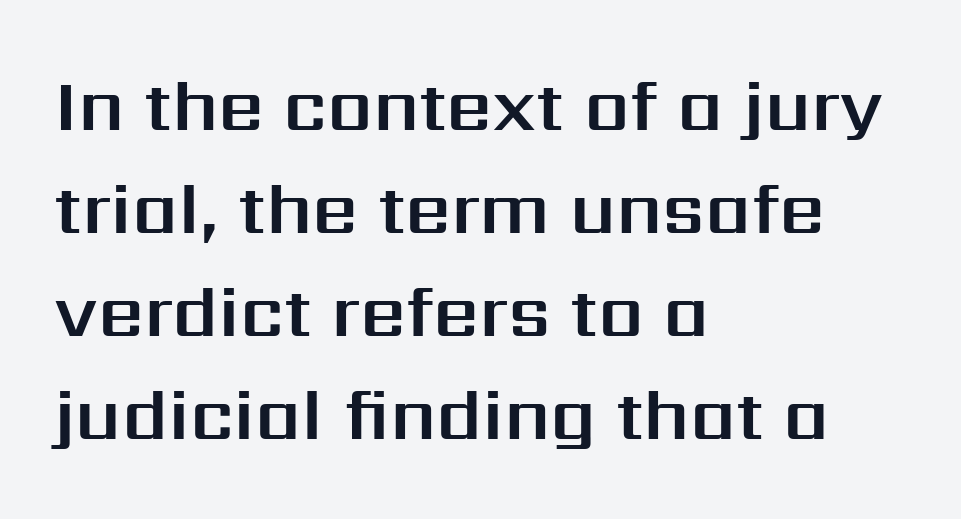
Q: Is the text italic (slanted)? A: No, it is upright.
Q: Is the typeface a serif or a sans-serif typeface? A: Sans-serif.
Q: Is the text underlined? A: No.
Q: How is the paragraph aligned? A: Left-aligned.
Q: Is the spacing between letters normal or unusually wide? A: Normal.
Q: Is the spacing between lines tight, normal or loose? A: Normal.
Q: Width (condensed, normal, or wide)? A: Normal.
Q: Stroke contrast? A: Medium.
Q: x-height? A: Medium.
Q: Monospaced? A: No.
